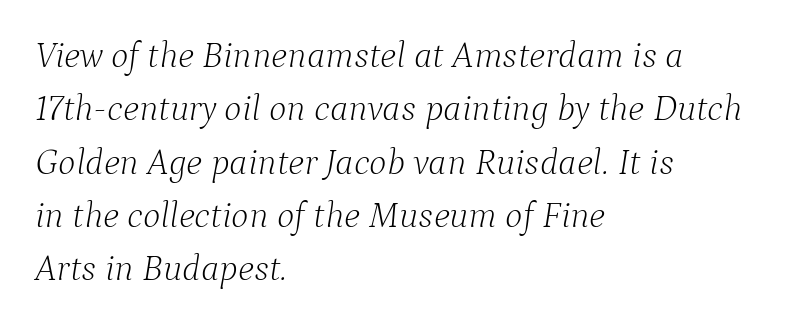
Letters rest on an invisible, unmarked baseline. This block has exactly the height ordinary leading produces. Between one letter and the next there's only the usual sliver of space. This sample has the flowing, uneven cadence of proportional lettering.
